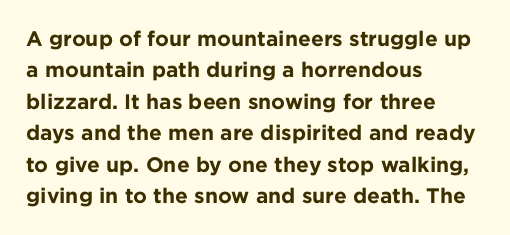
Q: Is the text bold? A: Yes.
Q: Is the text italic (slanted)? A: No, it is upright.
Q: Is the text underlined? A: No.
Q: How is the paragraph aligned? A: Left-aligned.
Q: Is the spacing between letters normal or unusually wide? A: Normal.
Q: Is the spacing between lines tight, normal or loose? A: Normal.
